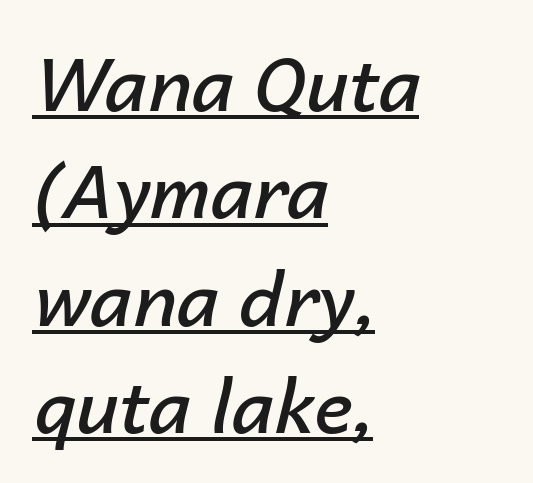
{"italic": "yes", "lean": "right", "slant_degrees": 14, "bold": "semi", "weight": "semibold", "width": "normal", "stroke_contrast": "low", "x_height": "medium", "monospaced": "no", "underline": "yes", "align": "left", "line_spacing": "normal", "line_spacing_ratio": 1.47, "letter_spacing": "normal", "letter_spacing_em": 0.0, "glyph_px": 73}
